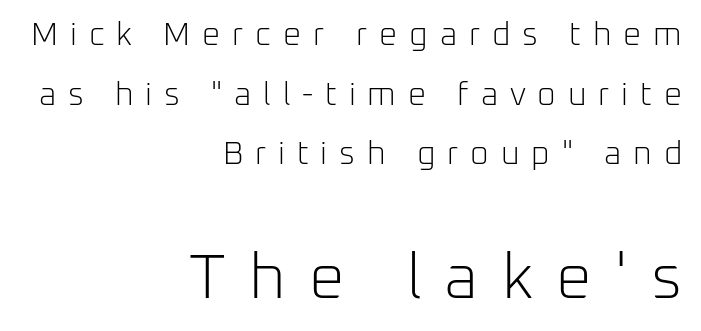
The image shows 63 px light sans-serif type, upright; set right-aligned, line spacing 1.86x, unusually wide letter spacing (+0.37 em), not underlined; the second (bottom) block is 1.97x larger; low stroke contrast and a medium x-height.
